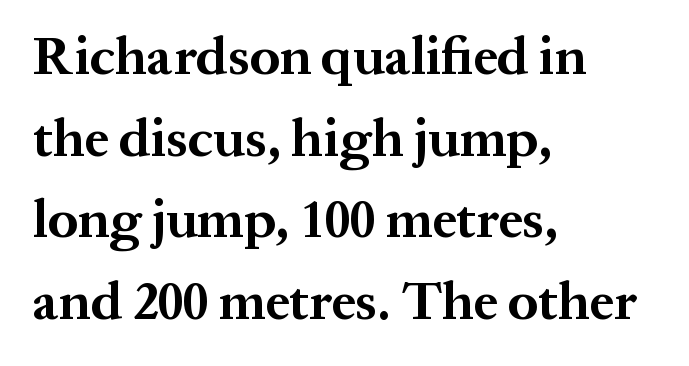
The image shows 54 px bold serif type, upright; set left-aligned, normal line spacing (1.51x), normal letter spacing, not underlined; medium stroke contrast and a medium x-height.
